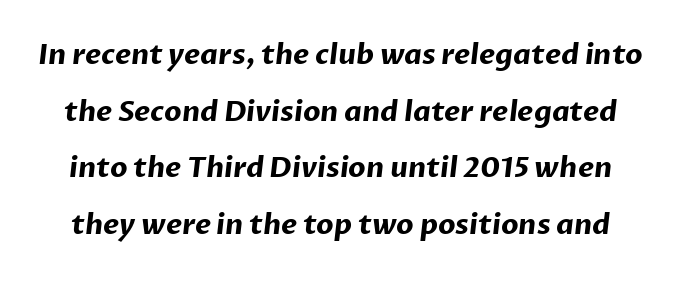
Q: Is the text bold? A: Yes.
Q: Is the typeface a serif or a sans-serif typeface? A: Sans-serif.
Q: Is the text underlined? A: No.
Q: Is the spacing between letters normal or unusually wide? A: Normal.
Q: Is the spacing between lines tight, normal or loose? A: Loose.
Q: Width (condensed, normal, or wide)? A: Normal.
Q: Stroke contrast? A: Low.
Q: x-height? A: Medium.
Q: Monospaced? A: No.
